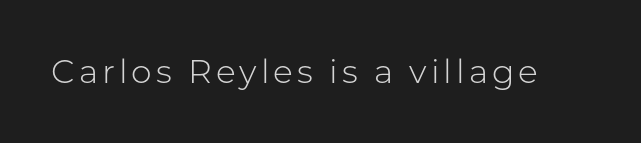
Spacing verdict: proportional, widths tailored to each character. I'd call this a sans setting — the letters go barefoot. Nope, not italic — everything's standing straight. The words here are not underlined. Stems and bowls with no extra thickness — not bold.
